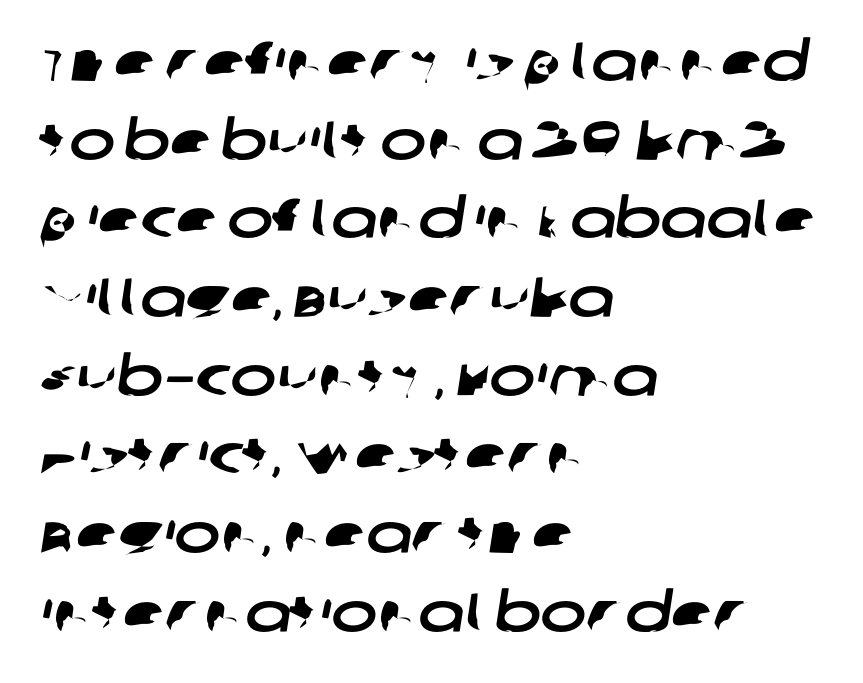
Q: Is the typeface a serif or a sans-serif typeface? A: Sans-serif.
Q: Is the text underlined? A: No.
Q: How is the paragraph aligned? A: Left-aligned.
Q: Is the spacing between letters normal or unusually wide? A: Normal.
Q: Is the spacing between lines tight, normal or loose? A: Normal.
Q: Width (condensed, normal, or wide)? A: Wide.
Q: Stroke contrast? A: Low.
Q: x-height? A: Large.
Q: Monospaced? A: No.
